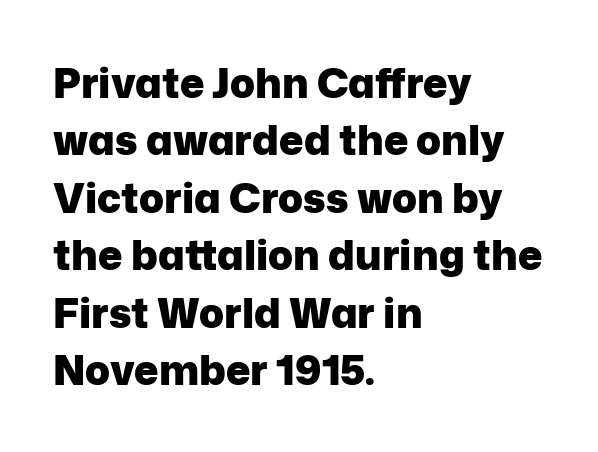
The image shows 41 px heavy sans-serif type, upright; set left-aligned, normal line spacing (1.4x), normal letter spacing, not underlined; low stroke contrast and a medium x-height.
